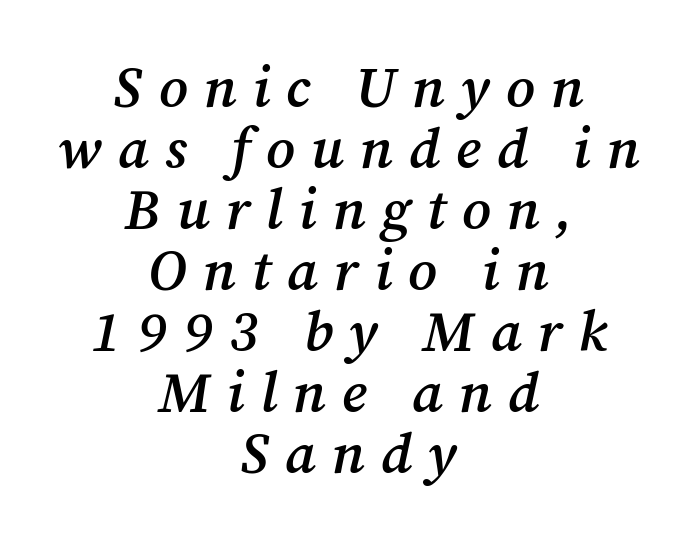
The type family on display is of the serif kind. Substantial extra tracking has been applied to these lines. Varying glyph widths throughout — classic text-font behaviour. Rule under the text: the space is simply empty. The line-height multiplier appears low, near solid setting.
